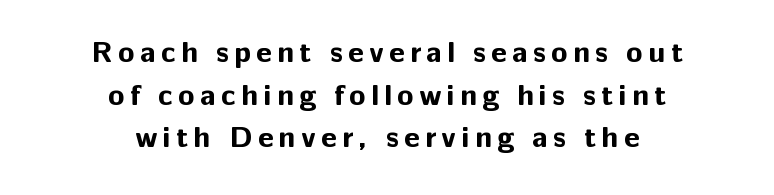
{"serif": "no", "italic": "no", "bold": "yes", "weight": "bold", "width": "normal", "stroke_contrast": "low", "x_height": "medium", "monospaced": "no", "underline": "no", "align": "center", "line_spacing": "normal", "line_spacing_ratio": 1.42, "glyph_px": 30}
